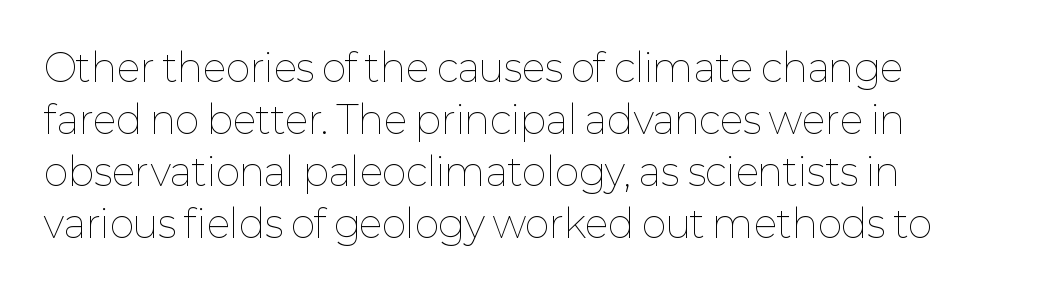
The image shows 38 px thin type, upright; set normal line spacing (1.37x), normal letter spacing, not underlined; low stroke contrast and a medium x-height.
